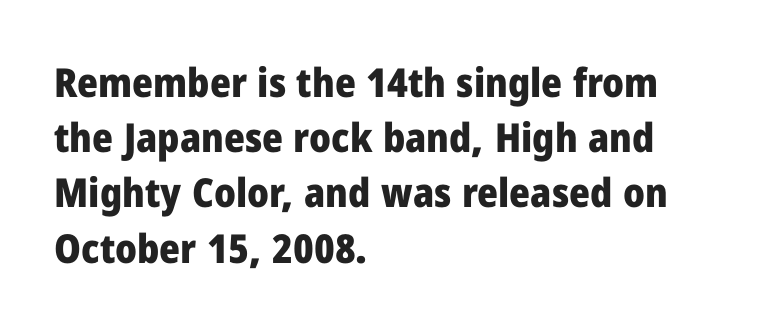
Q: Is the text bold? A: Yes.
Q: Is the text italic (slanted)? A: No, it is upright.
Q: Is the typeface a serif or a sans-serif typeface? A: Sans-serif.
Q: Is the text underlined? A: No.
Q: How is the paragraph aligned? A: Left-aligned.
Q: Is the spacing between letters normal or unusually wide? A: Normal.
Q: Is the spacing between lines tight, normal or loose? A: Normal.
Q: Width (condensed, normal, or wide)? A: Normal.
Q: Stroke contrast? A: Low.
Q: x-height? A: Medium.
Q: Monospaced? A: No.
